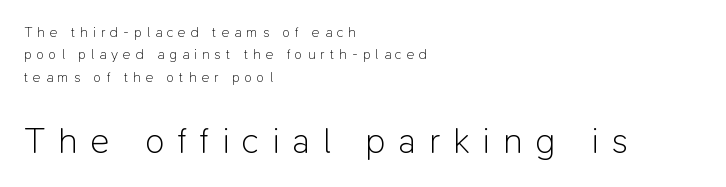
The image shows 36 px light sans-serif type, upright; set left-aligned, normal line spacing (1.6x), unusually wide letter spacing (+0.36 em), not underlined; the second (bottom) block is 2.57x larger; low stroke contrast and a medium x-height.
